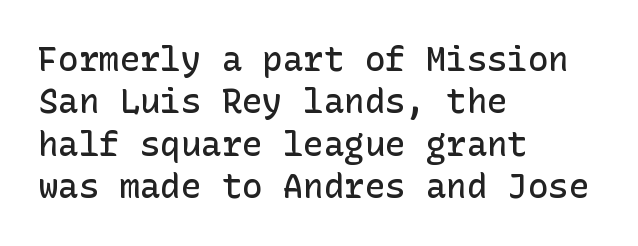
The image shows 34 px semibold sans-serif type, upright; set left-aligned, normal line spacing (1.25x), normal letter spacing, not underlined; low stroke contrast and a medium x-height.
